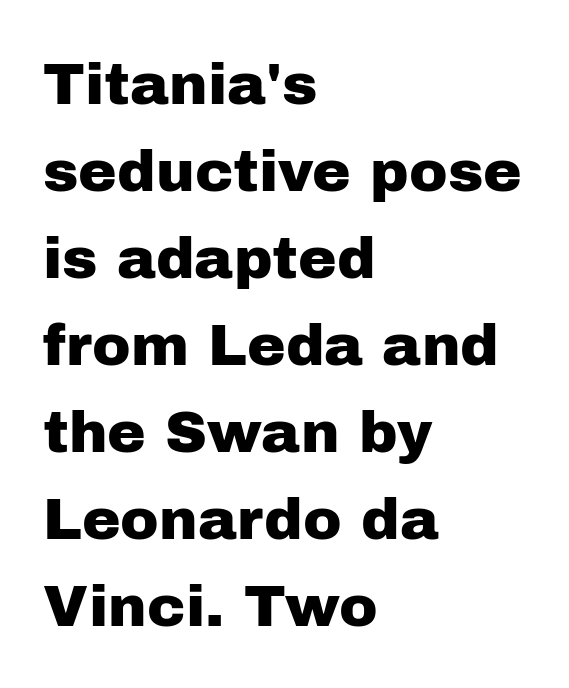
Just letters on the line, the space beneath them empty. In terms of posture, this sample is upright. In terms of letterform style, serifs are entirely absent. The passage shown is typed in a proportional face where columns would drift. This sample uses plain, unmodified letter spacing.
